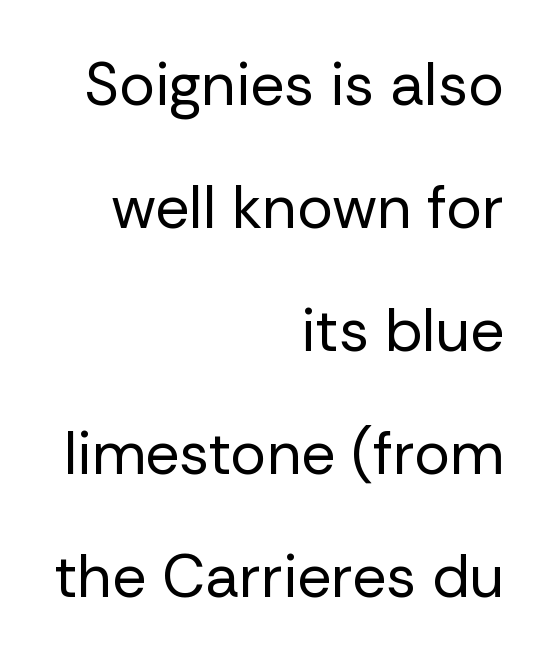
The image shows 60 px regular-weight sans-serif type, upright; set right-aligned, loose line spacing (2.05x), normal letter spacing, not underlined; low stroke contrast and a medium x-height.
